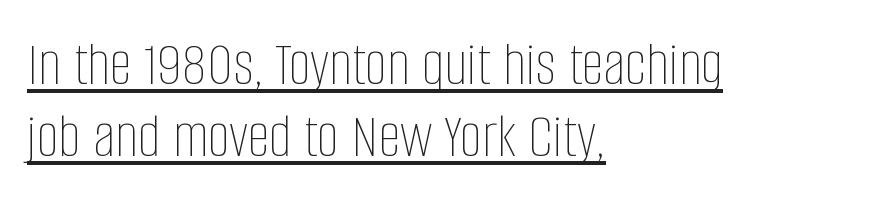
The image shows 63 px thin, condensed type, upright; set left-aligned, tight line spacing (1.15x), normal letter spacing, underlined; low stroke contrast and a large x-height.
